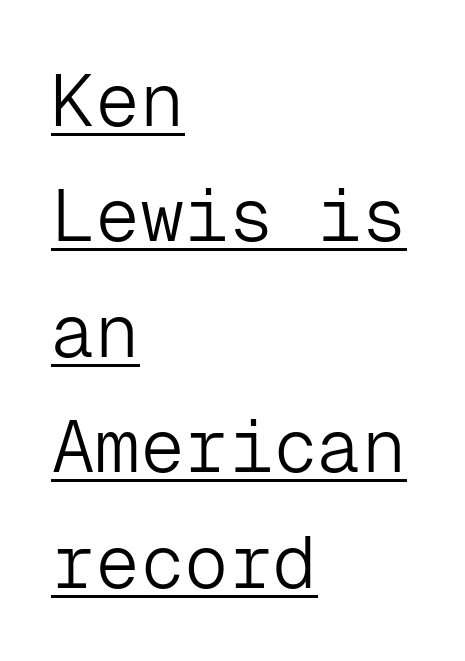
The image shows 74 px light sans-serif type, upright, monospaced; set left-aligned, normal line spacing (1.56x), normal letter spacing, underlined; low stroke contrast and a medium x-height.
